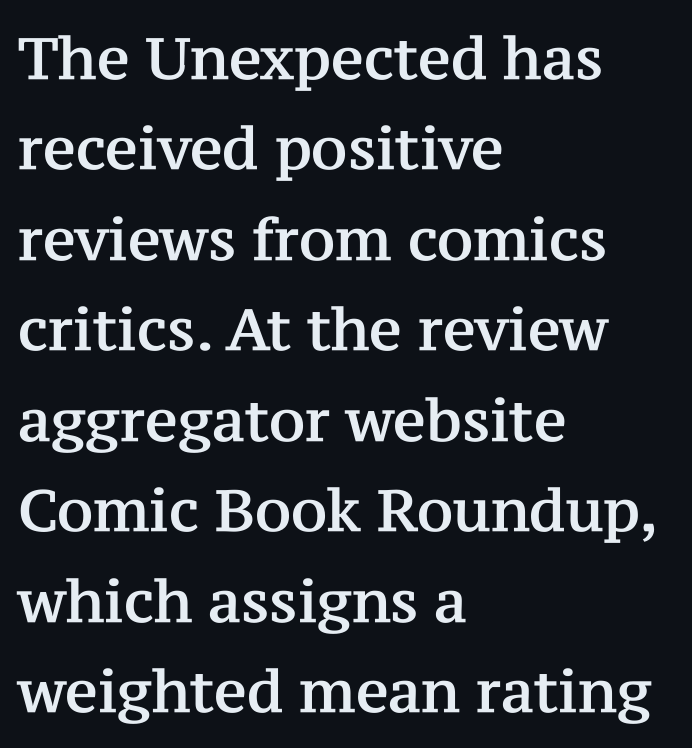
{"serif": "yes", "italic": "no", "width": "normal", "stroke_contrast": "medium", "x_height": "medium", "monospaced": "no", "underline": "no", "align": "left", "line_spacing": "normal", "line_spacing_ratio": 1.56, "letter_spacing": "normal", "letter_spacing_em": 0.0, "glyph_px": 58}
